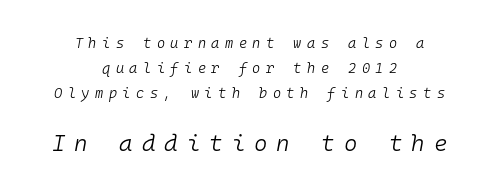
Visually the block forms a symmetrical silhouette, jagged on both flanks. It's the slanting kind of type. Scale increases going downward across the two blocks. Words float on clear page, feet unadorned. Look at the tracking — it's clearly loosened, letters drifting apart. Nothing heavy about these letters — not bold at all.
